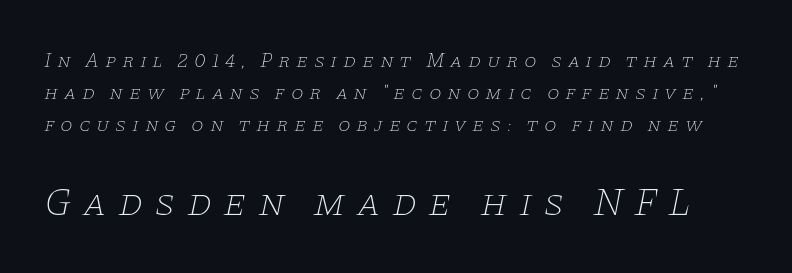
Bold? No — there's no thickening of the strokes. Check under the words: just untouched page. The lower block of text is set noticeably larger than the block above it. The type family on display is of the serif kind. Summary of vertical rhythm: regular, with standard interline spacing.
